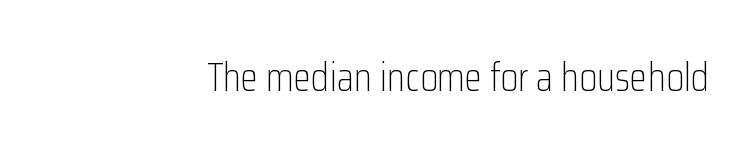
Q: Is the text bold? A: No.
Q: Is the text italic (slanted)? A: No, it is upright.
Q: Is the typeface a serif or a sans-serif typeface? A: Sans-serif.
Q: Is the text underlined? A: No.
Q: Is the spacing between letters normal or unusually wide? A: Normal.
Q: Width (condensed, normal, or wide)? A: Condensed.
Q: Stroke contrast? A: Low.
Q: x-height? A: Medium.
Q: Monospaced? A: No.
